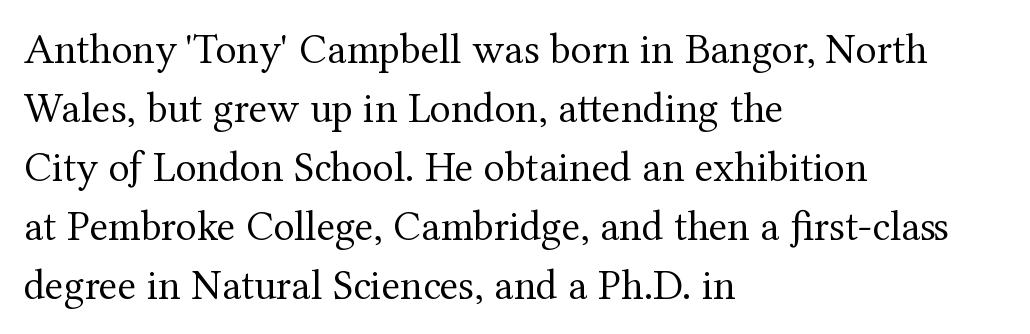
{"serif": "yes", "italic": "no", "bold": "no", "weight": "regular", "width": "normal", "stroke_contrast": "medium", "x_height": "medium", "monospaced": "no", "underline": "no", "align": "left", "line_spacing": "normal", "line_spacing_ratio": 1.37, "letter_spacing": "normal", "letter_spacing_em": 0.0, "glyph_px": 43}
